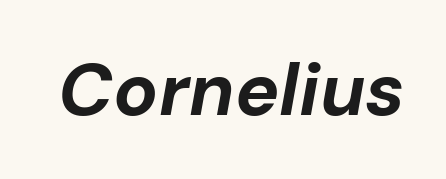
Q: Is the text bold? A: Yes.
Q: Is the text italic (slanted)? A: Yes, it leans right by about 10 degrees.
Q: Is the text underlined? A: No.
Q: Is the spacing between letters normal or unusually wide? A: Normal.
Q: Width (condensed, normal, or wide)? A: Normal.
Q: Stroke contrast? A: Low.
Q: x-height? A: Medium.
Q: Monospaced? A: No.
